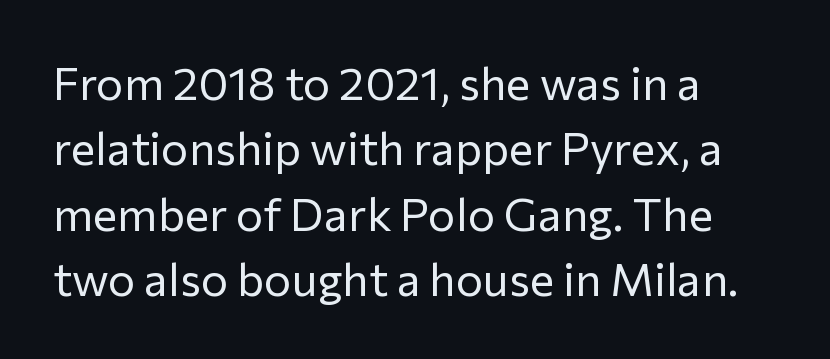
Q: Is the text bold? A: No.
Q: Is the text italic (slanted)? A: No, it is upright.
Q: Is the typeface a serif or a sans-serif typeface? A: Sans-serif.
Q: Is the text underlined? A: No.
Q: How is the paragraph aligned? A: Left-aligned.
Q: Is the spacing between letters normal or unusually wide? A: Normal.
Q: Is the spacing between lines tight, normal or loose? A: Normal.
Q: Width (condensed, normal, or wide)? A: Normal.
Q: Stroke contrast? A: Low.
Q: x-height? A: Medium.
Q: Monospaced? A: No.
